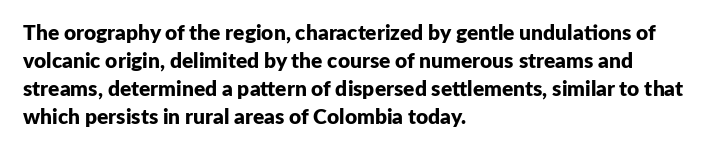
Anything drawn beneath the words? Only blank space. Evenly set lines give the paragraph a standard silhouette. In CSS terms this would be text-align: left. The font's upright variant was chosen for this text. Strokes here are thick enough to call this a true bold.
